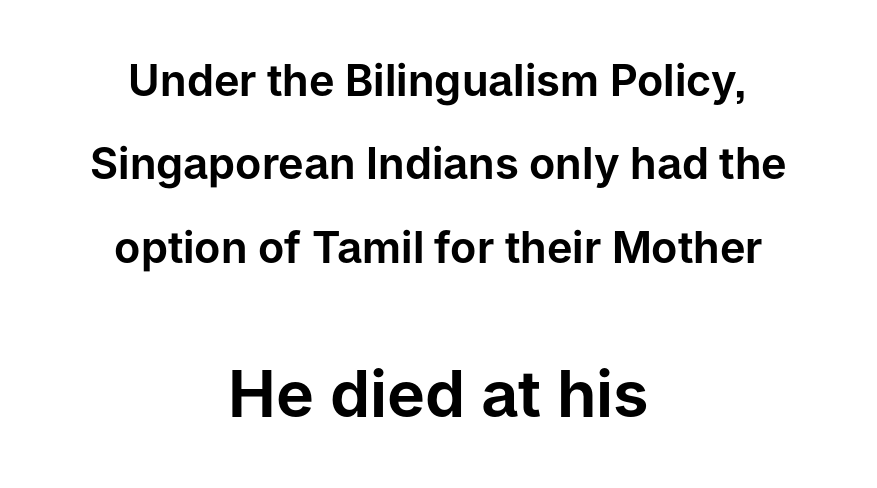
Character widths vary here, with narrow letters taking less room than wide ones. The strip under each line holds only bare page. Unlike a traditional serif, this face leaves its strokes unadorned. This rendering uses center alignment, leaving both contours irregular but symmetric. The vertical gap from one line to the next is large. Every stem runs plumb, perpendicular to the baseline.
